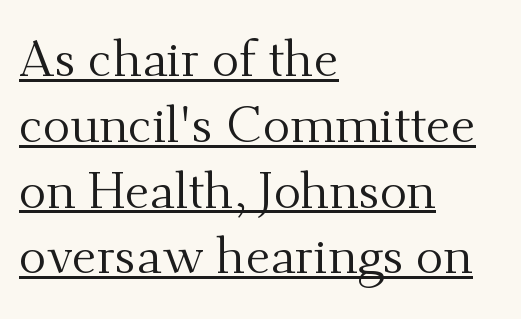
Q: Is the text bold? A: No.
Q: Is the text italic (slanted)? A: No, it is upright.
Q: Is the typeface a serif or a sans-serif typeface? A: Serif.
Q: Is the text underlined? A: Yes.
Q: How is the paragraph aligned? A: Left-aligned.
Q: Is the spacing between letters normal or unusually wide? A: Normal.
Q: Is the spacing between lines tight, normal or loose? A: Normal.
Q: Width (condensed, normal, or wide)? A: Normal.
Q: Stroke contrast? A: Medium.
Q: x-height? A: Small.
Q: Monospaced? A: No.
